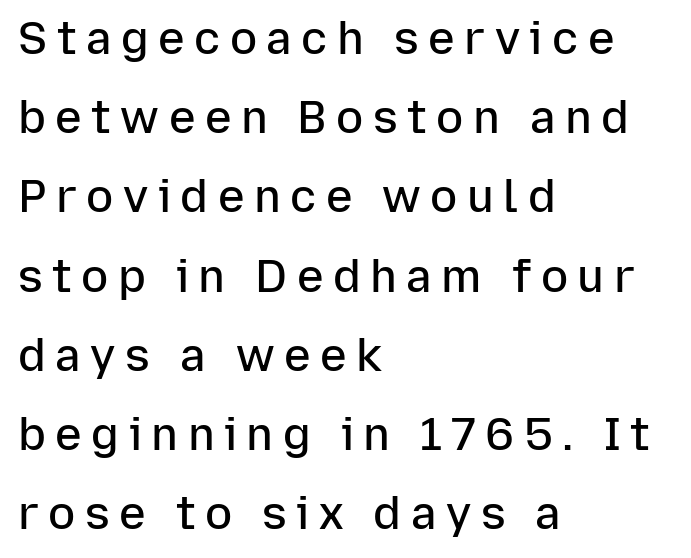
The image shows 45 px semibold sans-serif type, upright; set left-aligned, line spacing 1.76x, unusually wide letter spacing (+0.21 em), not underlined; low stroke contrast and a medium x-height.
